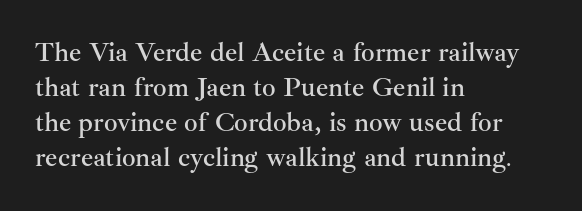
The image shows 27 px text type, upright; set left-aligned, normal line spacing (1.3x), normal letter spacing, not underlined.
